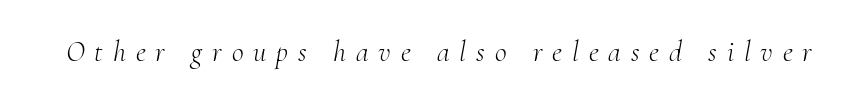
Stroke thickness stays within the range of a standard reading face or lighter. Yep, that's italic — everything's leaning. Each letter's strokes conclude with small projecting serifs. Loose tracking; the words dissolve into strings of separated letters. Only glyphs here, with clear space below each row. The rendering uses natural spacing where letterforms have individual widths.
